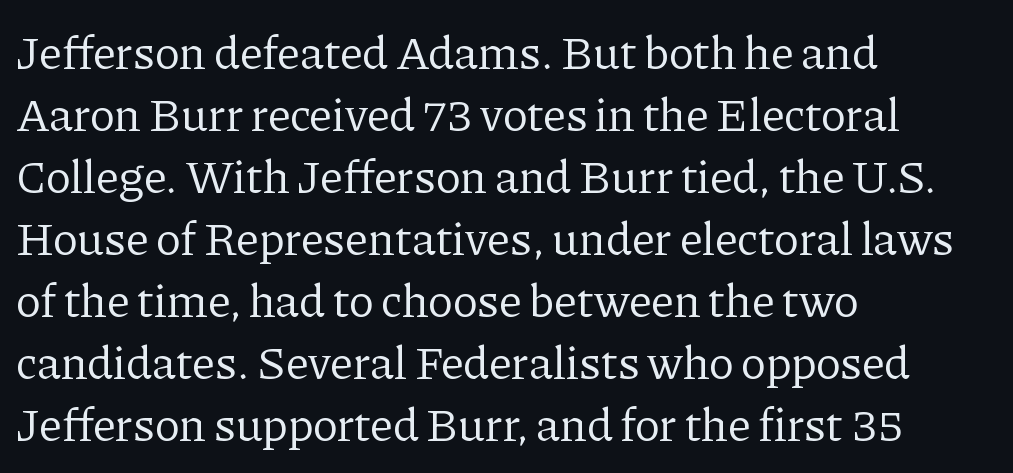
{"serif": "yes", "italic": "no", "bold": "no", "weight": "regular", "width": "normal", "stroke_contrast": "low", "x_height": "medium", "monospaced": "no", "underline": "no", "align": "left", "line_spacing": "normal", "line_spacing_ratio": 1.32, "letter_spacing": "normal", "letter_spacing_em": 0.0, "glyph_px": 47}
